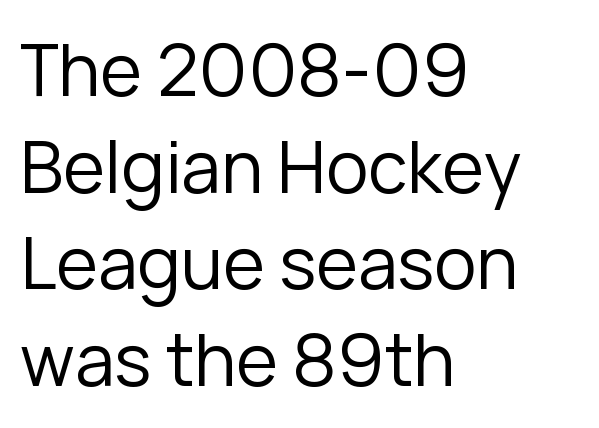
Q: Is the text bold? A: No.
Q: Is the text italic (slanted)? A: No, it is upright.
Q: Is the typeface a serif or a sans-serif typeface? A: Sans-serif.
Q: Is the text underlined? A: No.
Q: How is the paragraph aligned? A: Left-aligned.
Q: Is the spacing between letters normal or unusually wide? A: Normal.
Q: Is the spacing between lines tight, normal or loose? A: Normal.
Q: Width (condensed, normal, or wide)? A: Normal.
Q: Stroke contrast? A: Low.
Q: x-height? A: Medium.
Q: Monospaced? A: No.
